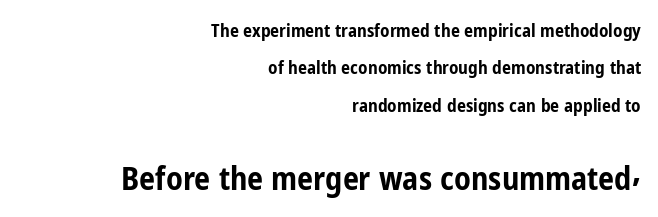
{"serif": "no", "italic": "no", "bold": "yes", "weight": "bold", "width": "condensed", "stroke_contrast": "low", "x_height": "medium", "monospaced": "no", "underline": "no", "align": "right", "line_spacing": "loose", "line_spacing_ratio": 2.08, "letter_spacing": "normal", "letter_spacing_em": 0.0, "larger_block": "second", "size_ratio": 1.78, "glyph_px": 32}
